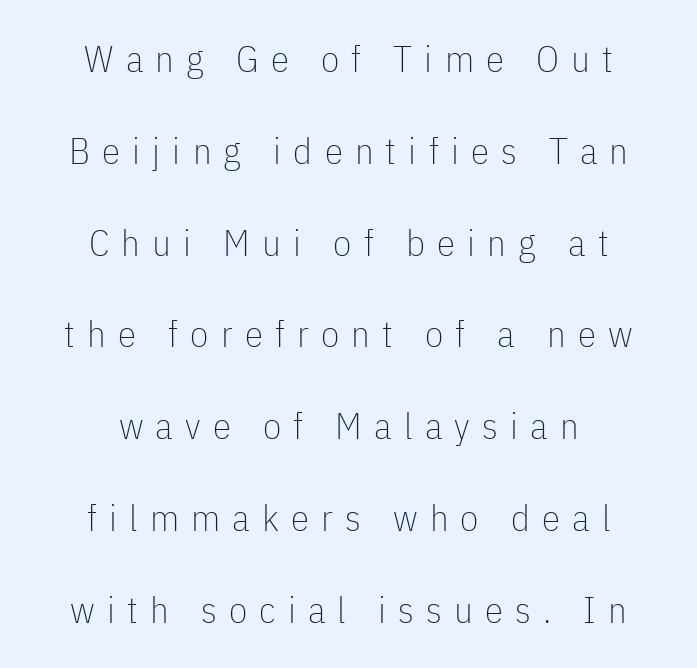
The image shows 37 px thin, condensed sans-serif type, upright; set centered, loose line spacing (2.48x), unusually wide letter spacing (+0.33 em), not underlined; low stroke contrast and a medium x-height.
